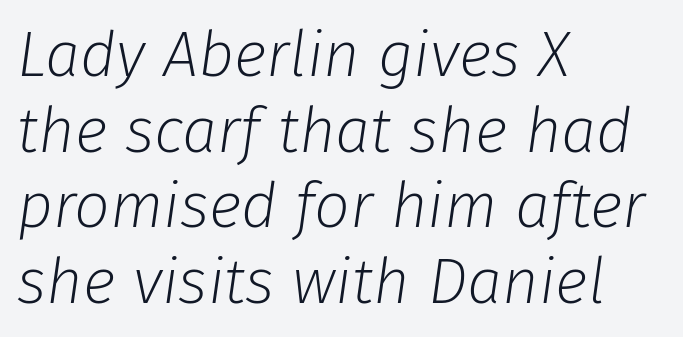
{"italic": "yes", "lean": "right", "slant_degrees": 8, "bold": "no", "weight": "light", "width": "normal", "stroke_contrast": "low", "x_height": "medium", "monospaced": "no", "underline": "no", "align": "left", "line_spacing_ratio": 1.2, "letter_spacing": "normal", "letter_spacing_em": 0.0, "glyph_px": 63}
